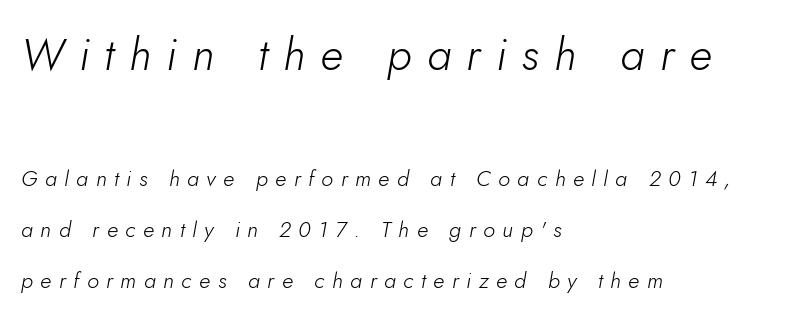
{"italic": "yes", "lean": "right", "slant_degrees": 10, "bold": "no", "weight": "light", "width": "normal", "stroke_contrast": "low", "x_height": "small", "monospaced": "no", "underline": "no", "align": "left", "line_spacing": "loose", "line_spacing_ratio": 2.33, "letter_spacing": "wide", "letter_spacing_em": 0.34, "larger_block": "first", "size_ratio": 2.05, "glyph_px": 45}
